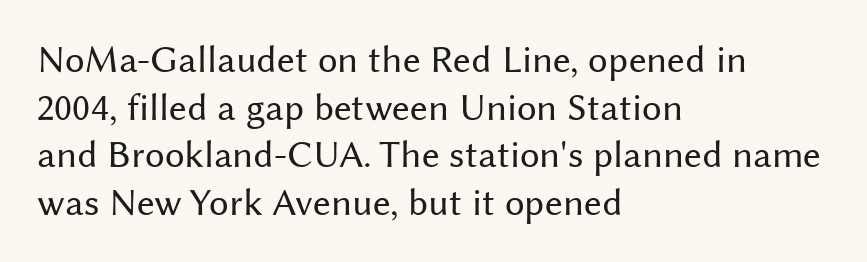
The passage is arranged the way most books set body copy — flush left. Letterform terminals end flat and unadorned throughout the passage. Nobody touched the tracking dial on this one. In terms of posture, this sample is upright.
